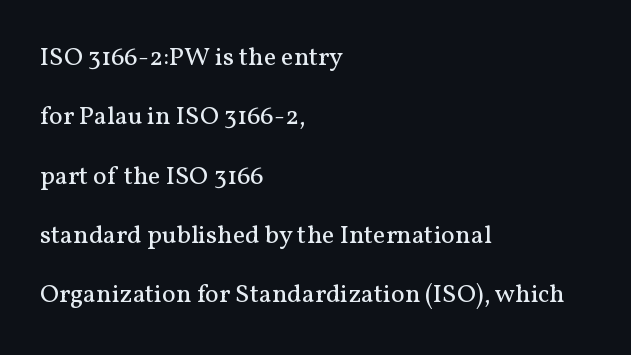
This reads as an unemphasized weight, regular at the heaviest. Short note: letters normally spaced. Each line starts at the same left margin while the right side varies. Quick note: not italic, upright. Quick note: interline space is abundant.
